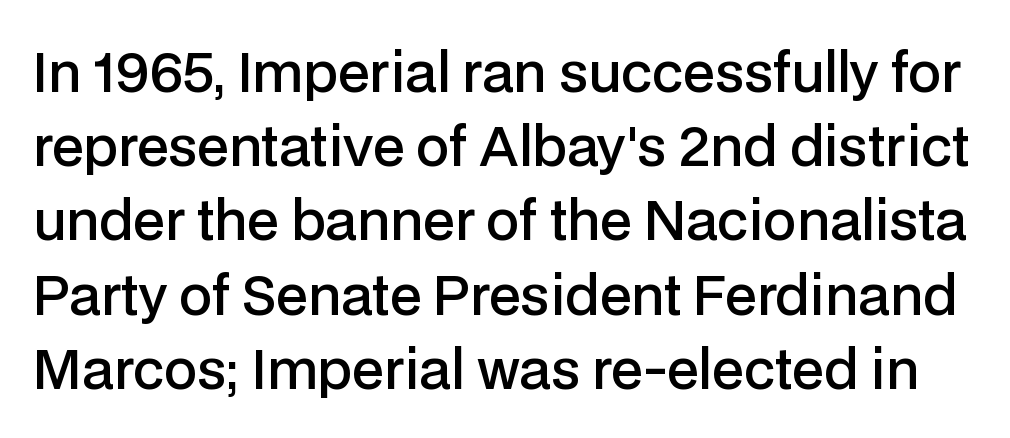
The designer left line spacing at the default. Notice how the stems are strictly vertical — no italics here. I'd describe the lettering as semibold — firm but not a full bold. The face used here is proportionally spaced, like ordinary book or web type.
